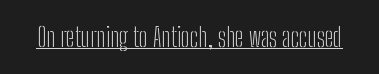
The image shows 26 px text type, upright; set normal letter spacing, underlined.
